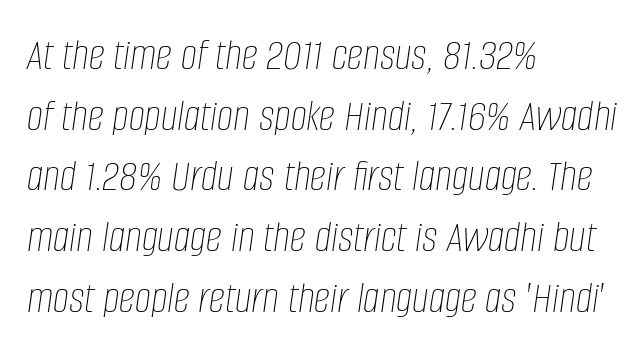
Caption: multi-line text, flush left, ragged right. The font's italic variant was chosen for this text. Check under the words: just untouched page. Evenly set lines give the paragraph a standard silhouette. These lines keep a tight, regular rhythm from letter to letter.
